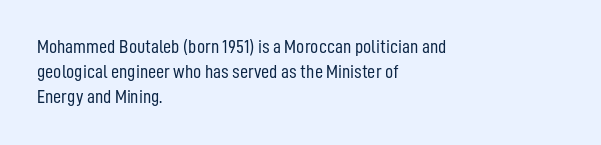
Each stroke keeps to a modest, everyday thickness or less. The type is set solid horizontally, with unmodified tracking. Italic: no, the glyphs are upright roman. In CSS terms this would be text-align: left.
